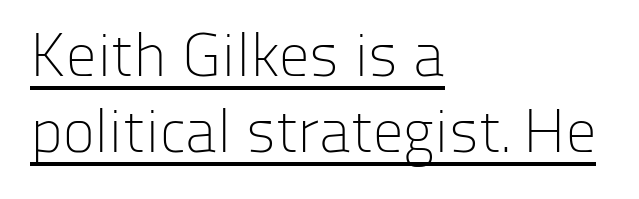
Q: Is the text bold? A: No.
Q: Is the text italic (slanted)? A: No, it is upright.
Q: Is the typeface a serif or a sans-serif typeface? A: Sans-serif.
Q: Is the text underlined? A: Yes.
Q: How is the paragraph aligned? A: Left-aligned.
Q: Is the spacing between letters normal or unusually wide? A: Normal.
Q: Is the spacing between lines tight, normal or loose? A: Normal.
Q: Width (condensed, normal, or wide)? A: Normal.
Q: Stroke contrast? A: Low.
Q: x-height? A: Medium.
Q: Monospaced? A: No.
